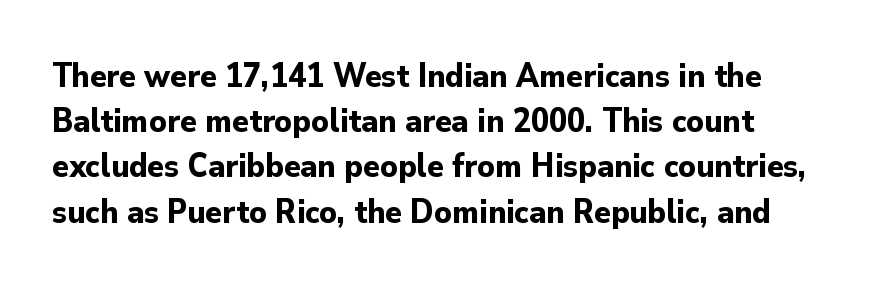
Q: Is the text bold? A: Yes.
Q: Is the text italic (slanted)? A: No, it is upright.
Q: Is the typeface a serif or a sans-serif typeface? A: Sans-serif.
Q: Is the text underlined? A: No.
Q: Is the spacing between letters normal or unusually wide? A: Normal.
Q: Is the spacing between lines tight, normal or loose? A: Normal.
Q: Width (condensed, normal, or wide)? A: Normal.
Q: Stroke contrast? A: Low.
Q: x-height? A: Small.
Q: Monospaced? A: No.
